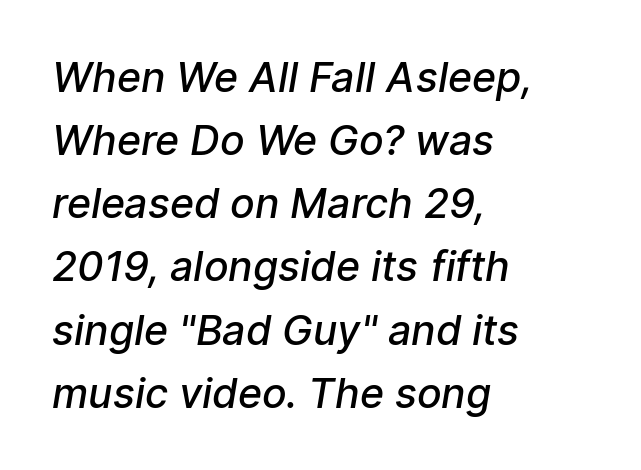
Q: Is the text bold? A: Semi-bold.
Q: Is the typeface a serif or a sans-serif typeface? A: Sans-serif.
Q: Is the text underlined? A: No.
Q: How is the paragraph aligned? A: Left-aligned.
Q: Is the spacing between letters normal or unusually wide? A: Normal.
Q: Is the spacing between lines tight, normal or loose? A: Normal.
Q: Width (condensed, normal, or wide)? A: Normal.
Q: Stroke contrast? A: Low.
Q: x-height? A: Medium.
Q: Monospaced? A: No.
